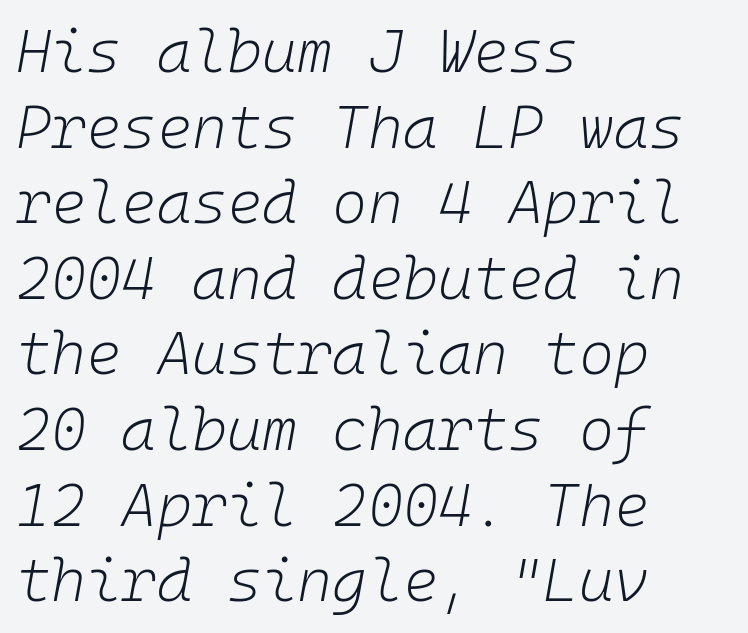
The image shows 60 px light type, italic (leaning right), monospaced; set left-aligned, normal line spacing (1.26x), normal letter spacing, not underlined; low stroke contrast and a medium x-height.
